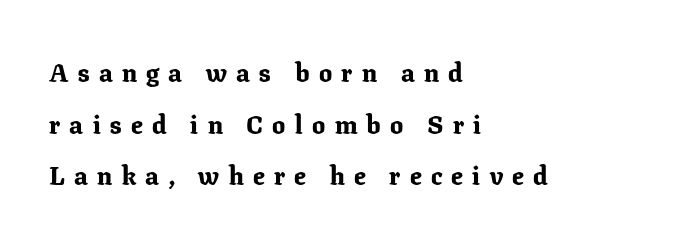
Letters rest on an invisible, unmarked baseline. This sample is left-justified, so line endings fall wherever the words run out. Each glyph is drawn with heavy, bold strokes. Posture: vertical.
